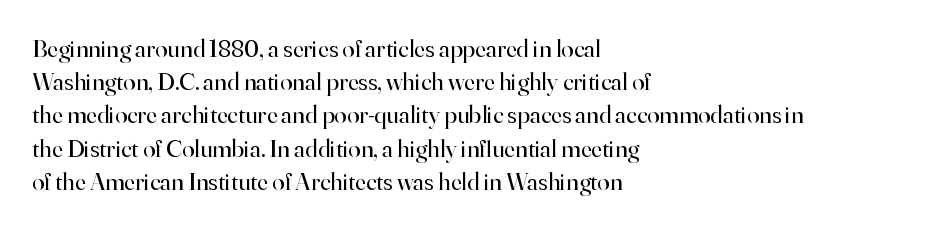
Q: Is the text bold? A: No.
Q: Is the text italic (slanted)? A: No, it is upright.
Q: Is the text underlined? A: No.
Q: How is the paragraph aligned? A: Left-aligned.
Q: Is the spacing between letters normal or unusually wide? A: Normal.
Q: Is the spacing between lines tight, normal or loose? A: Normal.
